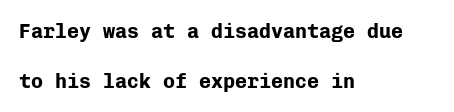
Q: Is the text bold? A: Yes.
Q: Is the text italic (slanted)? A: No, it is upright.
Q: Is the text underlined? A: No.
Q: How is the paragraph aligned? A: Left-aligned.
Q: Is the spacing between letters normal or unusually wide? A: Normal.
Q: Is the spacing between lines tight, normal or loose? A: Loose.
